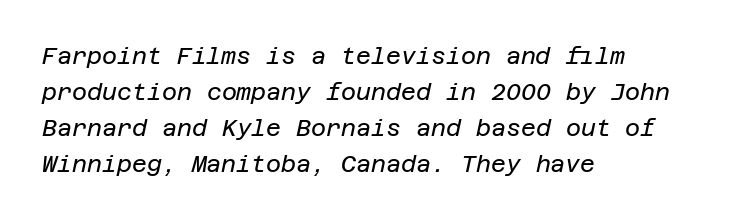
{"italic": "yes", "lean": "right", "slant_degrees": 12, "bold": "no", "underline": "no", "align": "left", "line_spacing": "normal", "line_spacing_ratio": 1.57, "letter_spacing": "normal", "letter_spacing_em": 0.0, "glyph_px": 23}
